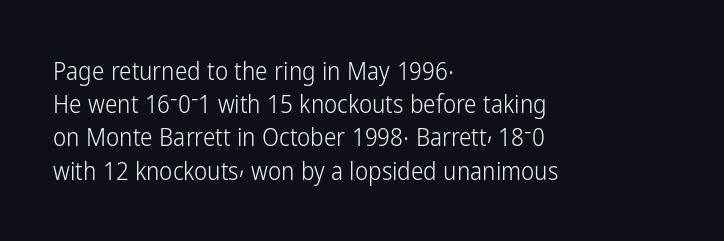
The image shows 25 px text type, upright; set left-aligned, normal line spacing (1.33x), normal letter spacing, not underlined.
